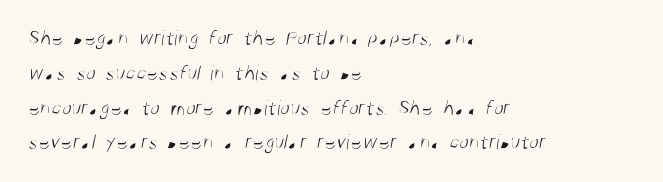
The strokes carry an ordinary text weight at most. Between one letter and the next there's only the usual sliver of space. Bare-footed words on every line. Every row of glyphs begins at an identical x-position on the left. Notice how descenders clear the ascenders below comfortably — that's standard leading.
